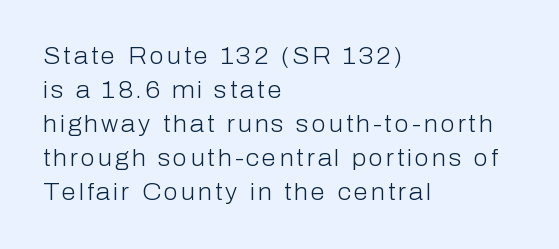
{"italic": "no", "bold": "no", "underline": "no", "align": "left", "line_spacing": "normal", "line_spacing_ratio": 1.48, "glyph_px": 23}
